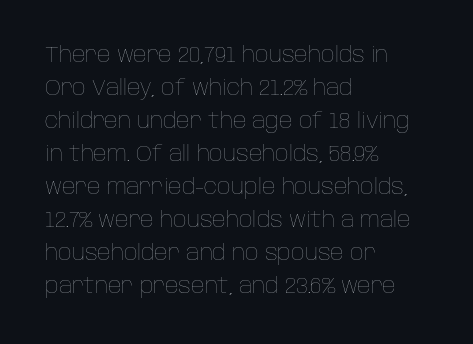
Q: Is the text bold? A: No.
Q: Is the text italic (slanted)? A: No, it is upright.
Q: Is the text underlined? A: No.
Q: How is the paragraph aligned? A: Left-aligned.
Q: Is the spacing between letters normal or unusually wide? A: Normal.
Q: Is the spacing between lines tight, normal or loose? A: Normal.
